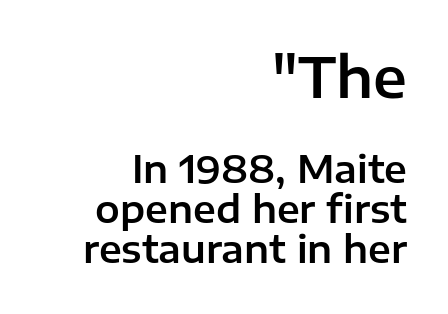
Compared with typical body copy, the letter spacing here is the same. Every stem runs plumb, perpendicular to the baseline. The passage shown is typeset with a sans-serif family. Line ends are locked; line starts wander.
